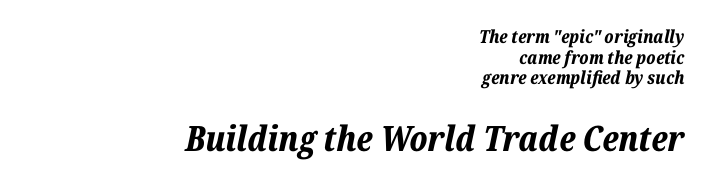
The image shows 35 px bold type, italic (leaning right); set right-aligned, tight line spacing (1.14x), normal letter spacing, not underlined; the second (bottom) block is 1.94x larger; low stroke contrast and a medium x-height.
